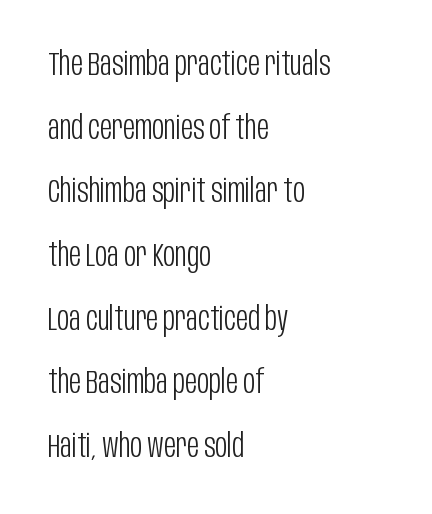
The image shows 33 px light, condensed sans-serif type, upright; set left-aligned, loose line spacing (1.93x), normal letter spacing, not underlined; low stroke contrast and a large x-height.
